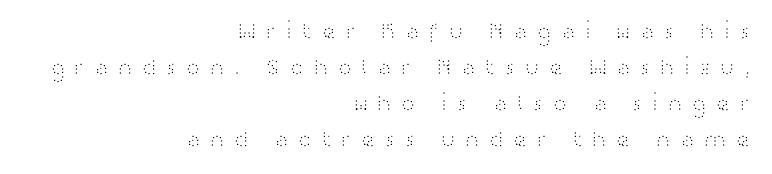
Q: Is the text bold? A: No.
Q: Is the text italic (slanted)? A: No, it is upright.
Q: Is the text underlined? A: No.
Q: How is the paragraph aligned? A: Right-aligned.
Q: Is the spacing between letters normal or unusually wide? A: Unusually wide.
Q: Is the spacing between lines tight, normal or loose? A: Normal.
